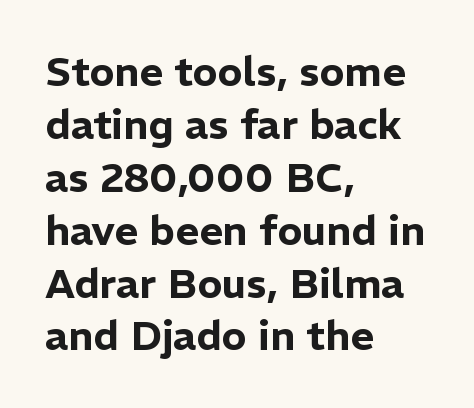
Vertical strokes here are truly vertical. The leading is moderate, giving the passage an even texture. Note the varied advance widths — an 'i' is clearly narrower than an 'm'. Nope, no serifs anywhere on these letters. Observe the ordinary spacing: letters are neighbours, not strangers. These lines stack with their left ends in a neat column.
